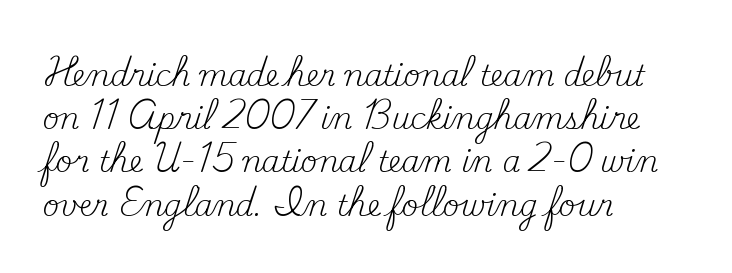
The image shows 29 px regular-weight serif type; set left-aligned, normal line spacing (1.49x), normal letter spacing, not underlined; medium stroke contrast and a small x-height.
